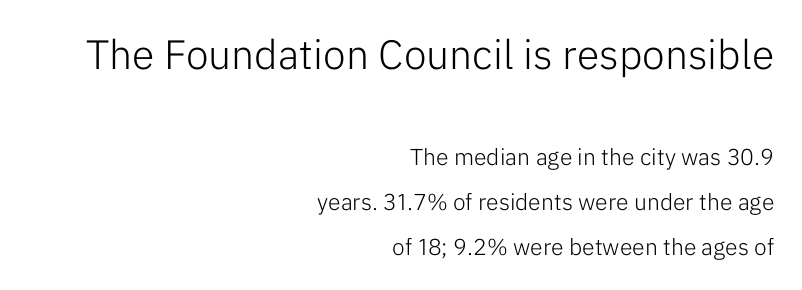
You could fit nearly another row in the gap between these rows. Classification — sans serif. Character widths vary here, with narrow letters taking less room than wide ones. The typography opts for an upright posture over an oblique one. Counters stay open thanks to moderate or lighter strokes. Large over small — that's the arrangement of the two blocks here.
